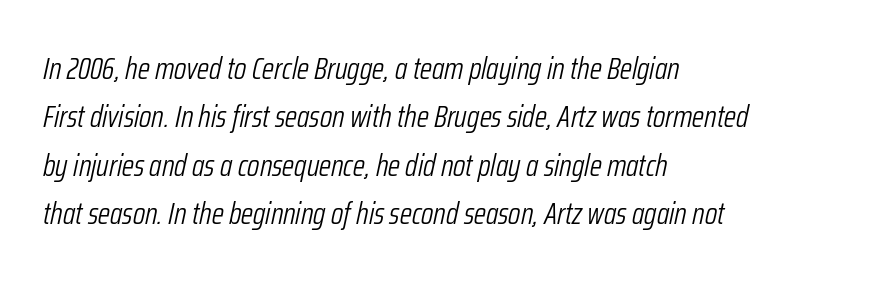
Characters follow at the spacing the type designer built in. The rendering anchors every line to the left-hand side. The space between consecutive lines is moderate. The specimen reads as italic at a glance. Character widths vary here, with narrow letters taking less room than wide ones. Weight: not bold — regular or lighter.
